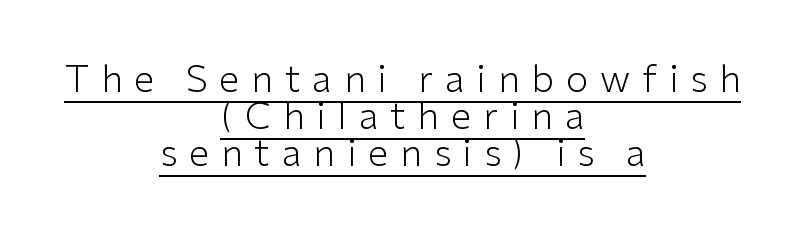
Q: Is the text bold? A: No.
Q: Is the text italic (slanted)? A: No, it is upright.
Q: Is the typeface a serif or a sans-serif typeface? A: Sans-serif.
Q: Is the text underlined? A: Yes.
Q: How is the paragraph aligned? A: Centered.
Q: Is the spacing between letters normal or unusually wide? A: Unusually wide.
Q: Is the spacing between lines tight, normal or loose? A: Tight.
Q: Width (condensed, normal, or wide)? A: Normal.
Q: Stroke contrast? A: Low.
Q: x-height? A: Medium.
Q: Monospaced? A: No.
